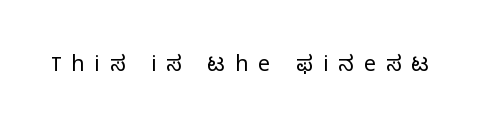
{"italic": "no", "bold": "no", "underline": "no", "letter_spacing": "wide", "letter_spacing_em": 0.49, "glyph_px": 21}
